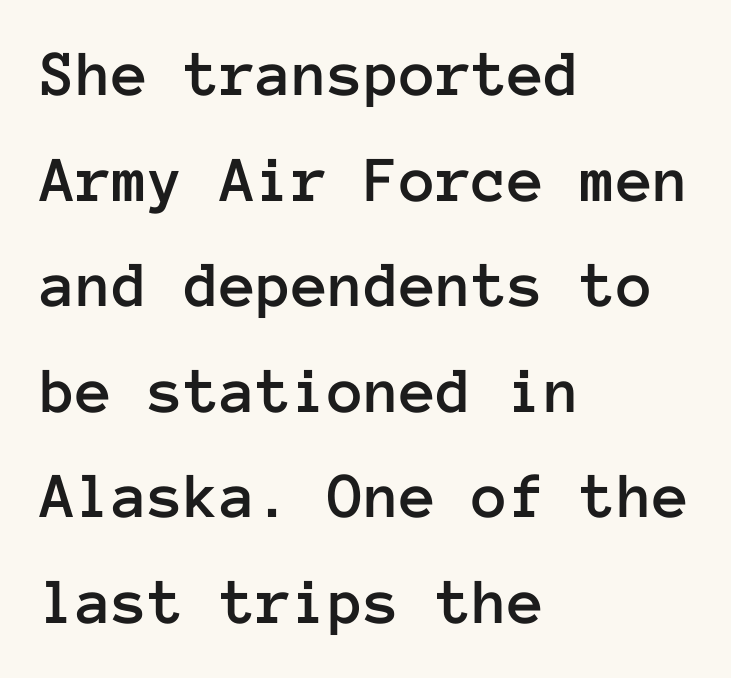
Q: Is the text italic (slanted)? A: No, it is upright.
Q: Is the text underlined? A: No.
Q: How is the paragraph aligned? A: Left-aligned.
Q: Is the spacing between letters normal or unusually wide? A: Normal.
Q: Is the spacing between lines tight, normal or loose? A: Normal.
Q: Width (condensed, normal, or wide)? A: Normal.
Q: Stroke contrast? A: Low.
Q: x-height? A: Medium.
Q: Monospaced? A: Yes.
